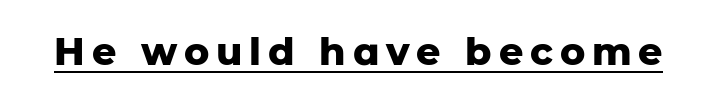
{"serif": "no", "italic": "no", "bold": "yes", "weight": "heavy", "width": "normal", "stroke_contrast": "low", "x_height": "medium", "monospaced": "no", "underline": "yes", "glyph_px": 38}
